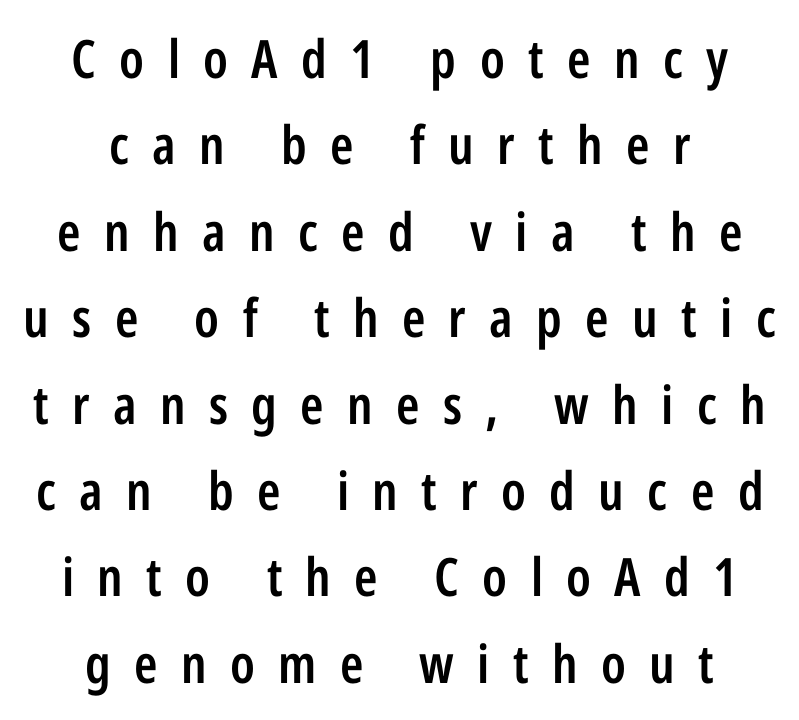
Q: Is the text bold? A: Semi-bold.
Q: Is the text italic (slanted)? A: No, it is upright.
Q: Is the typeface a serif or a sans-serif typeface? A: Sans-serif.
Q: Is the text underlined? A: No.
Q: How is the paragraph aligned? A: Centered.
Q: Is the spacing between letters normal or unusually wide? A: Unusually wide.
Q: Is the spacing between lines tight, normal or loose? A: Normal.
Q: Width (condensed, normal, or wide)? A: Condensed.
Q: Stroke contrast? A: Low.
Q: x-height? A: Medium.
Q: Monospaced? A: No.
